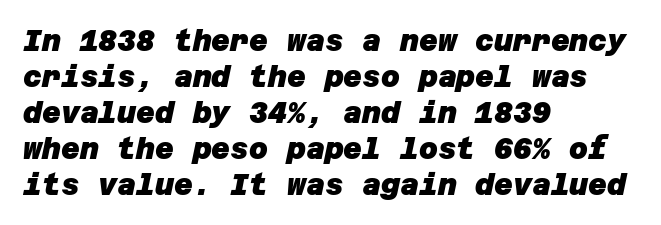
Q: Is the text bold? A: Yes.
Q: Is the typeface a serif or a sans-serif typeface? A: Sans-serif.
Q: Is the text underlined? A: No.
Q: How is the paragraph aligned? A: Left-aligned.
Q: Is the spacing between letters normal or unusually wide? A: Normal.
Q: Width (condensed, normal, or wide)? A: Normal.
Q: Stroke contrast? A: Low.
Q: x-height? A: Large.
